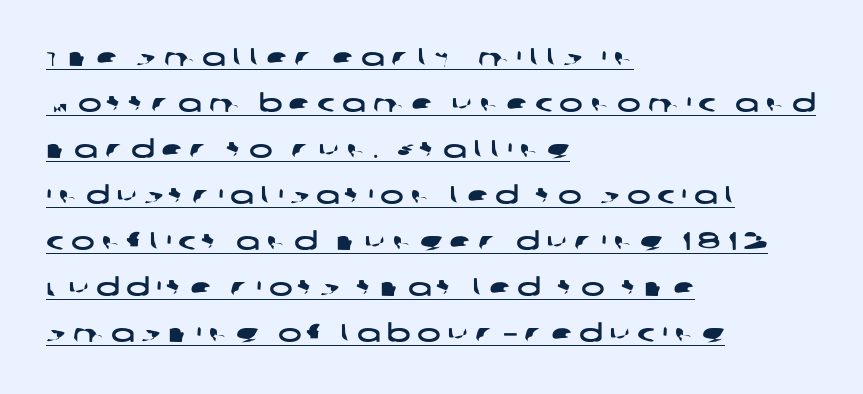
The image shows 25 px text type; set left-aligned, line spacing 1.84x, unusually wide letter spacing (+0.27 em), underlined.
